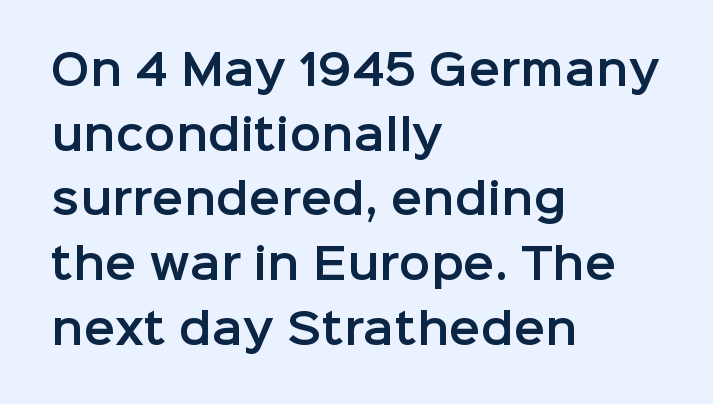
{"serif": "no", "italic": "no", "width": "normal", "stroke_contrast": "low", "x_height": "medium", "monospaced": "no", "underline": "no", "align": "left", "line_spacing": "normal", "line_spacing_ratio": 1.54, "letter_spacing": "normal", "letter_spacing_em": 0.0, "glyph_px": 42}
